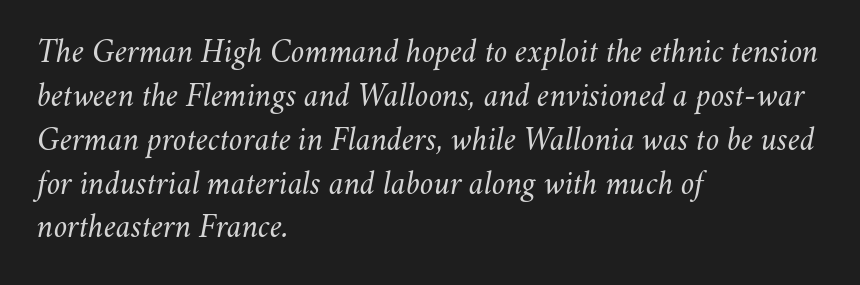
The image shows 34 px light type, italic (leaning right); set left-aligned, normal line spacing (1.29x), normal letter spacing, not underlined; medium stroke contrast and a small x-height.
